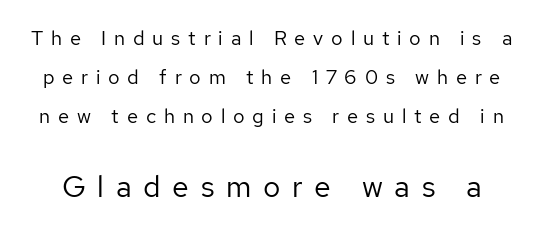
Q: Is the text bold? A: No.
Q: Is the text italic (slanted)? A: No, it is upright.
Q: Is the typeface a serif or a sans-serif typeface? A: Sans-serif.
Q: Is the text underlined? A: No.
Q: Is the spacing between letters normal or unusually wide? A: Unusually wide.
Q: Is the spacing between lines tight, normal or loose? A: Loose.
Q: Which block of text is set in a larger size, the first (top) or the second (bottom)? A: The second (bottom) one.
Q: Width (condensed, normal, or wide)? A: Normal.
Q: Stroke contrast? A: Low.
Q: x-height? A: Medium.
Q: Monospaced? A: No.
